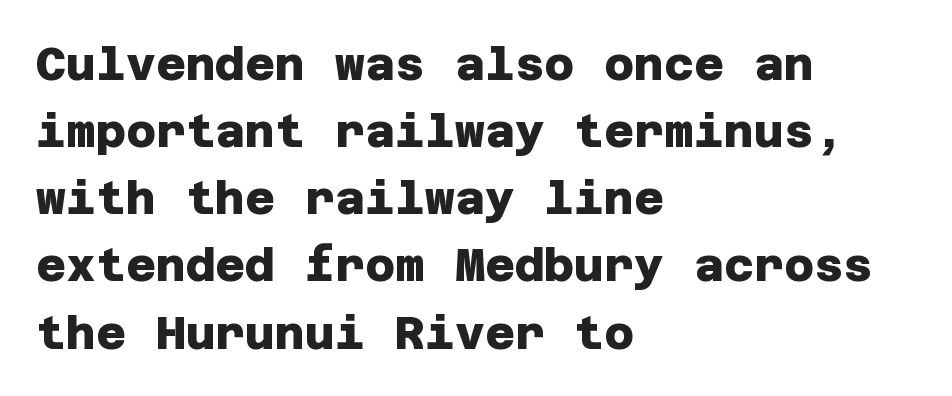
{"serif": "no", "bold": "yes", "weight": "heavy", "width": "normal", "stroke_contrast": "low", "x_height": "large", "underline": "no", "align": "left", "line_spacing": "normal", "line_spacing_ratio": 1.46, "letter_spacing": "normal", "letter_spacing_em": 0.0, "glyph_px": 46}
